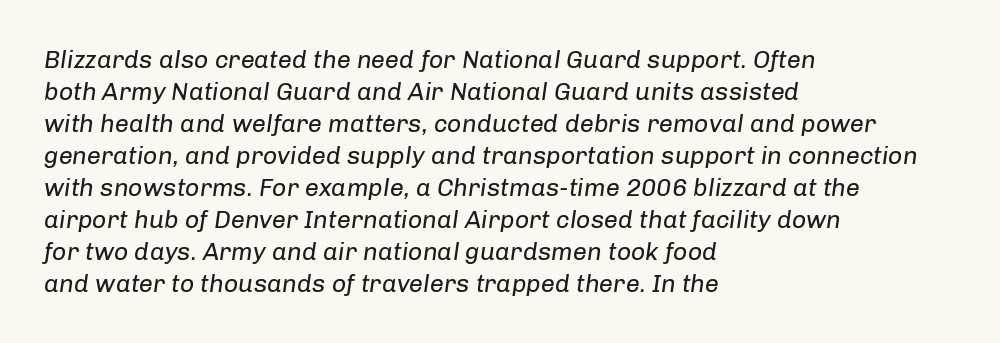
The image shows 25 px text type, italic (leaning right); set left-aligned, normal line spacing (1.28x), normal letter spacing, not underlined.
